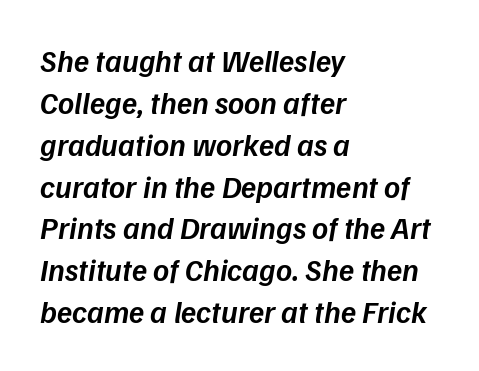
The string is rendered with underlining switched off. These lines are set flush left with a ragged right edge. The passage shown is typed in a proportional face where columns would drift. Tracking value appears to be zero — textbook default spacing. Stems and bowls a touch heavier than normal — semibold. Does the lettering tilt? It does — this is italic.
